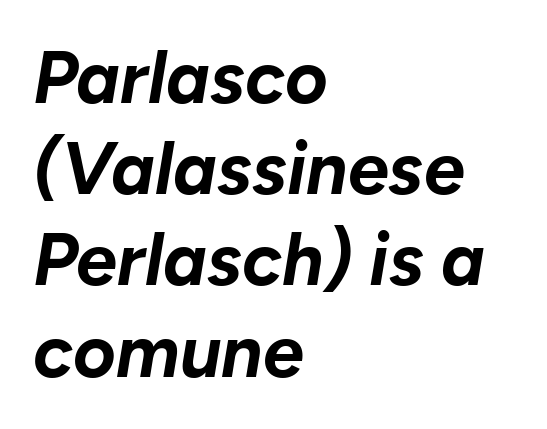
The image shows 73 px bold type, italic (leaning right); set left-aligned, normal line spacing (1.25x), normal letter spacing, not underlined; low stroke contrast and a medium x-height.
